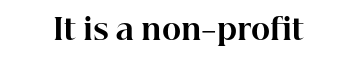
{"serif": "yes", "italic": "no", "bold": "yes", "weight": "bold", "width": "normal", "stroke_contrast": "high", "x_height": "medium", "monospaced": "no", "underline": "no", "letter_spacing": "normal", "letter_spacing_em": 0.0, "glyph_px": 29}
